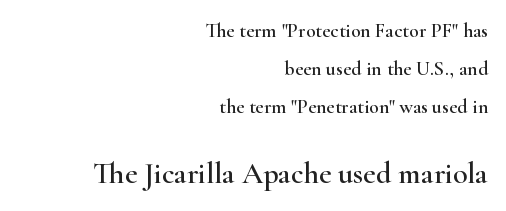
{"serif": "yes", "italic": "no", "width": "wide", "stroke_contrast": "high", "x_height": "small", "monospaced": "no", "underline": "no", "align": "right", "line_spacing_ratio": 1.89, "letter_spacing": "normal", "letter_spacing_em": 0.0, "larger_block": "second", "size_ratio": 1.5, "glyph_px": 30}
